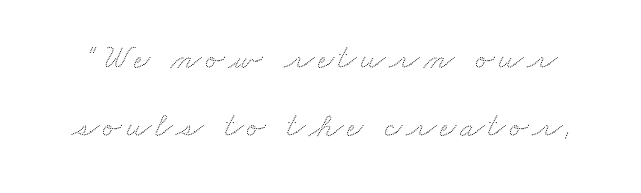
In terms of leading, this rendering errs on the spacious side. The area under the type is left untouched. Think of a printed novel: that variable character pitch is what you see here.
